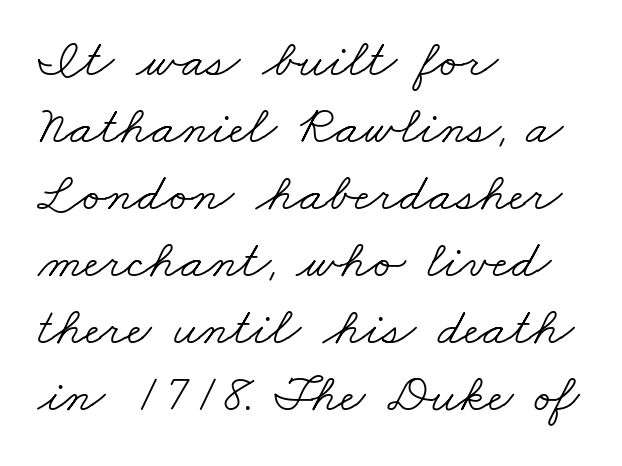
The image shows 54 px light, wide serif type; set left-aligned, line spacing 1.24x, normal letter spacing, not underlined; low stroke contrast and a small x-height.
